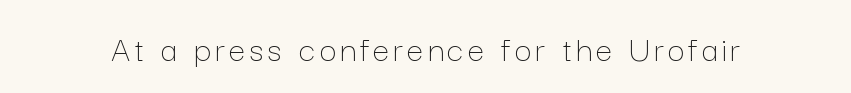
{"italic": "no", "bold": "no", "weight": "thin", "width": "normal", "stroke_contrast": "low", "x_height": "medium", "monospaced": "no", "underline": "no", "glyph_px": 37}
